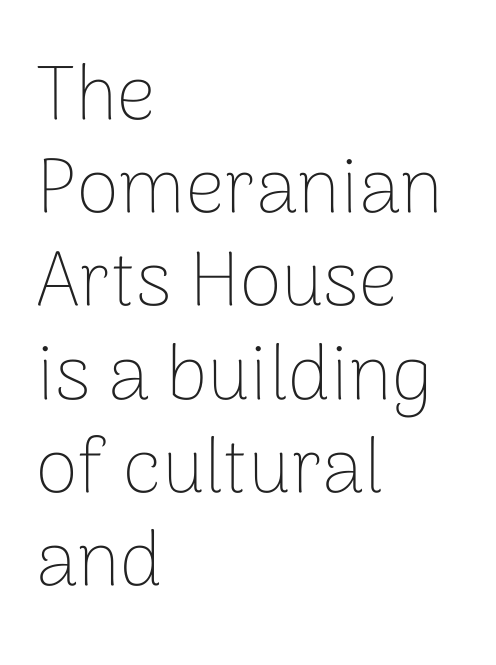
Stems here are at most as thick as an everyday book face. The letterforms sit shoulder to shoulder at normal distance. The font family rendered here belongs to the sans-serif group. If you drew a ruler down the left edge, every line would touch it. Spacing verdict: proportional, widths tailored to each character. Characters remain perfectly vertical along every line.
